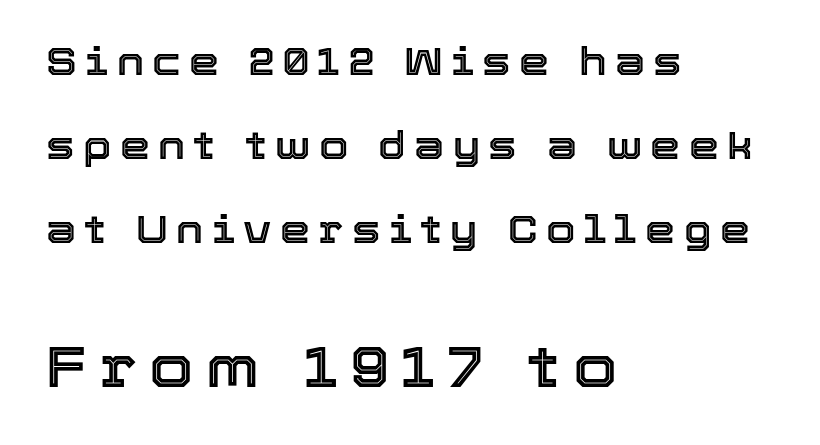
Q: Is the text italic (slanted)? A: No, it is upright.
Q: Is the text underlined? A: No.
Q: How is the paragraph aligned? A: Left-aligned.
Q: Is the spacing between letters normal or unusually wide? A: Unusually wide.
Q: Is the spacing between lines tight, normal or loose? A: Loose.
Q: Which block of text is set in a larger size, the first (top) or the second (bottom)? A: The second (bottom) one.
Q: Width (condensed, normal, or wide)? A: Normal.
Q: x-height? A: Medium.
Q: Monospaced? A: No.
